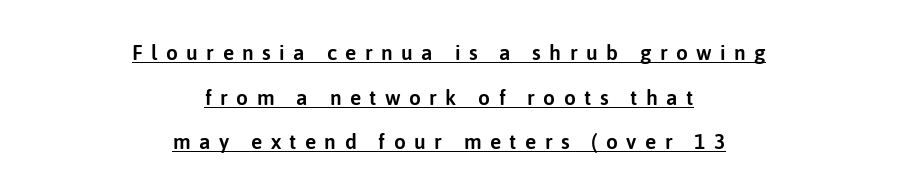
Substantial extra tracking has been applied to these lines. No italicization has been applied; the sample stays upright. Quick note: underline on. Short and long lines alike share a common midpoint.
